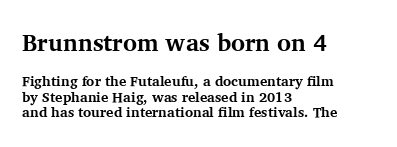
Posture: straight, roman, zero tilt. The setting favours the left margin, as ordinary paragraphs usually do. There is no visible air inserted between adjacent glyphs. The block of text is dense from top to bottom, with scant space between rows. The foot of each line stays bare and open. These lines carry a lot of weight — the face is fully bold.
